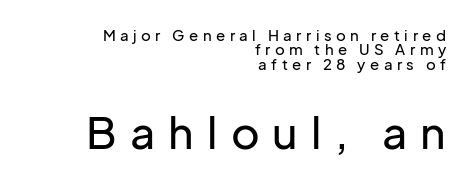
The image shows 44 px sans-serif type, upright; set right-aligned, tight line spacing (0.96x), unusually wide letter spacing (+0.3 em), not underlined; the second (bottom) block is 2.93x larger; low stroke contrast and a medium x-height.
